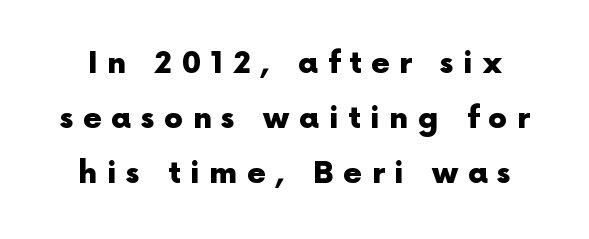
{"serif": "no", "italic": "no", "bold": "yes", "weight": "heavy", "width": "normal", "x_height": "medium", "monospaced": "no", "underline": "no", "line_spacing_ratio": 1.84, "letter_spacing": "wide", "letter_spacing_em": 0.32, "glyph_px": 30}
